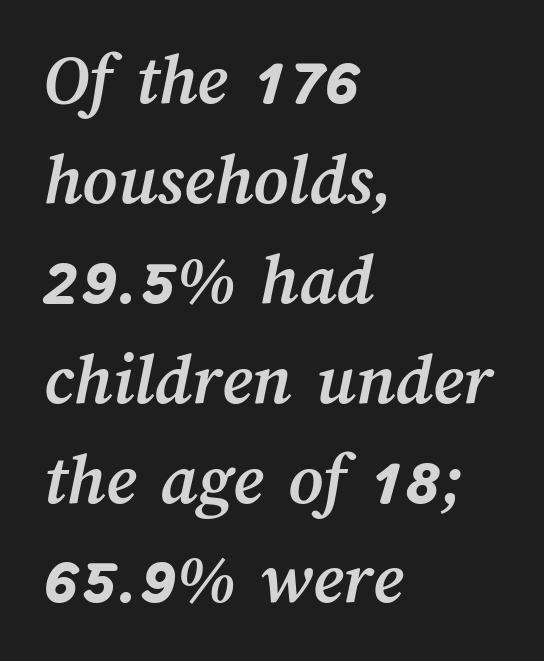
{"bold": "yes", "weight": "semibold", "width": "normal", "stroke_contrast": "medium", "x_height": "medium", "monospaced": "no", "underline": "no", "align": "left", "line_spacing": "normal", "line_spacing_ratio": 1.35, "letter_spacing": "normal", "letter_spacing_em": 0.0, "glyph_px": 74}
